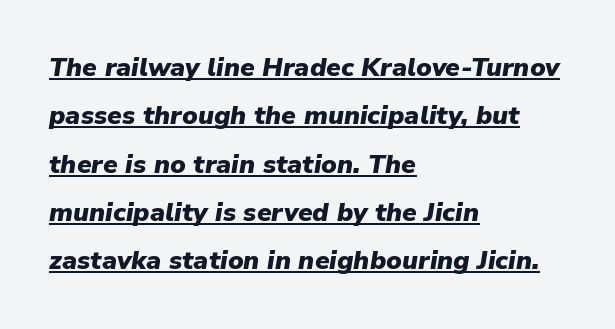
The image shows 26 px bold type, italic (leaning right); set left-aligned, line spacing 1.86x, normal letter spacing, underlined.
